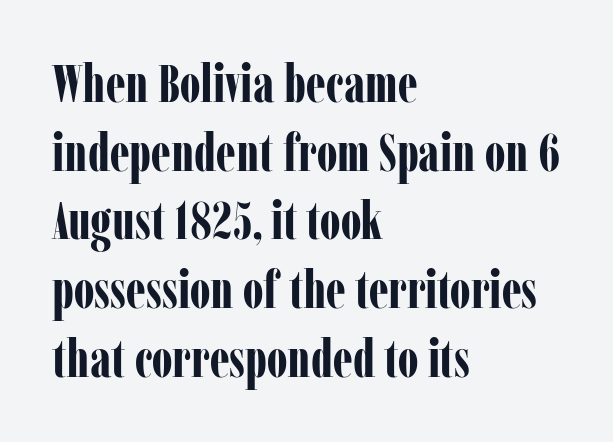
Q: Is the text bold? A: Yes.
Q: Is the text italic (slanted)? A: No, it is upright.
Q: Is the typeface a serif or a sans-serif typeface? A: Serif.
Q: Is the text underlined? A: No.
Q: How is the paragraph aligned? A: Left-aligned.
Q: Is the spacing between letters normal or unusually wide? A: Normal.
Q: Is the spacing between lines tight, normal or loose? A: Normal.
Q: Width (condensed, normal, or wide)? A: Condensed.
Q: Stroke contrast? A: Low.
Q: x-height? A: Medium.
Q: Monospaced? A: No.
